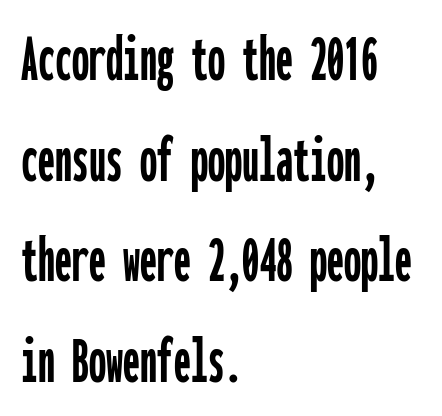
The image shows 68 px condensed sans-serif type, upright, monospaced; set left-aligned, normal line spacing (1.48x), normal letter spacing, not underlined; low stroke contrast and a medium x-height.
